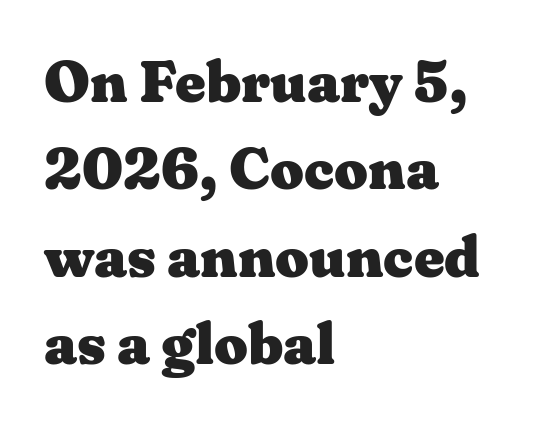
Weight: bold. Horizontal bands of white between lines are of average thickness. Tall strokes in this sample are plumb rather than angled. The face used here is rendered with its standard letterfit. Where is the straight margin? On the left.
